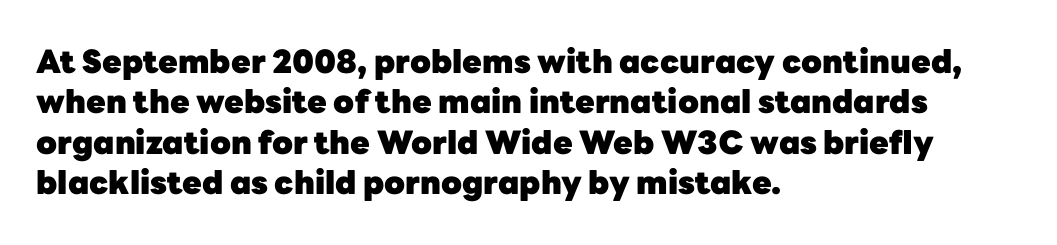
Q: Is the text bold? A: Yes.
Q: Is the text italic (slanted)? A: No, it is upright.
Q: Is the typeface a serif or a sans-serif typeface? A: Sans-serif.
Q: Is the text underlined? A: No.
Q: How is the paragraph aligned? A: Left-aligned.
Q: Is the spacing between letters normal or unusually wide? A: Normal.
Q: Is the spacing between lines tight, normal or loose? A: Normal.
Q: Width (condensed, normal, or wide)? A: Normal.
Q: Stroke contrast? A: Low.
Q: x-height? A: Medium.
Q: Monospaced? A: No.
